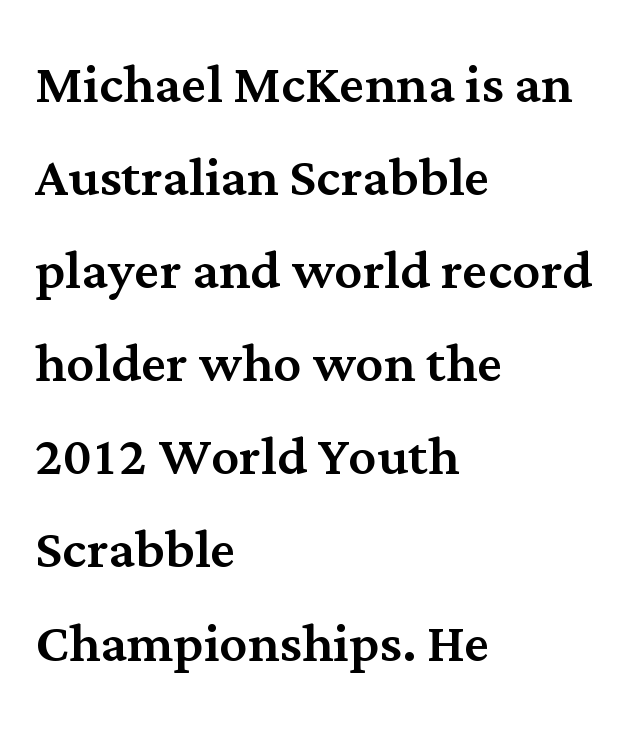
The image shows 70 px serif type, upright; set left-aligned, normal line spacing (1.33x), normal letter spacing, not underlined; medium stroke contrast and a medium x-height.
